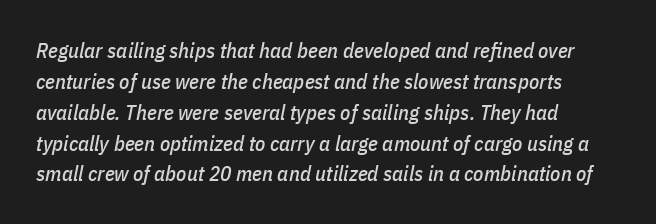
Letters rest on an invisible, unmarked baseline. Honestly, the letter spacing is just normal — you wouldn't notice it. The compositor pushed each line to the left boundary. Posture: slanted. Is there much room between lines? A standard amount, neither cramped nor airy.
